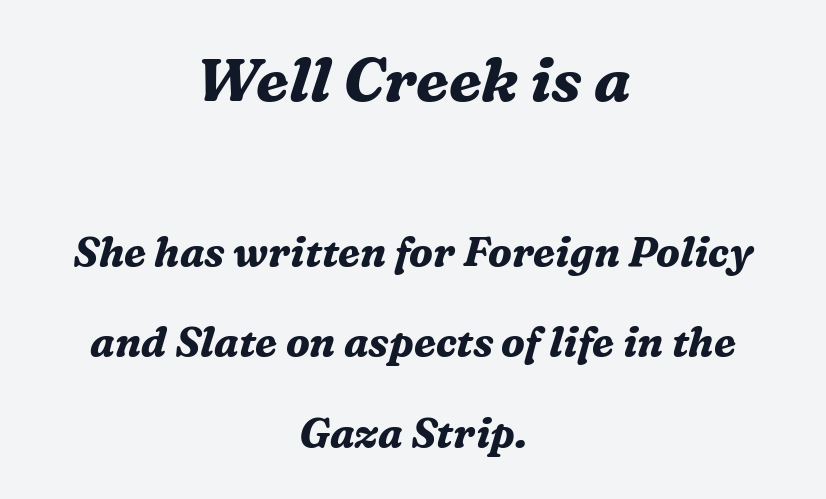
The image shows 61 px bold serif type, italic (leaning right); set centered, loose line spacing (2.21x), normal letter spacing, not underlined; the first (top) block is 1.49x larger; medium stroke contrast and a medium x-height.
